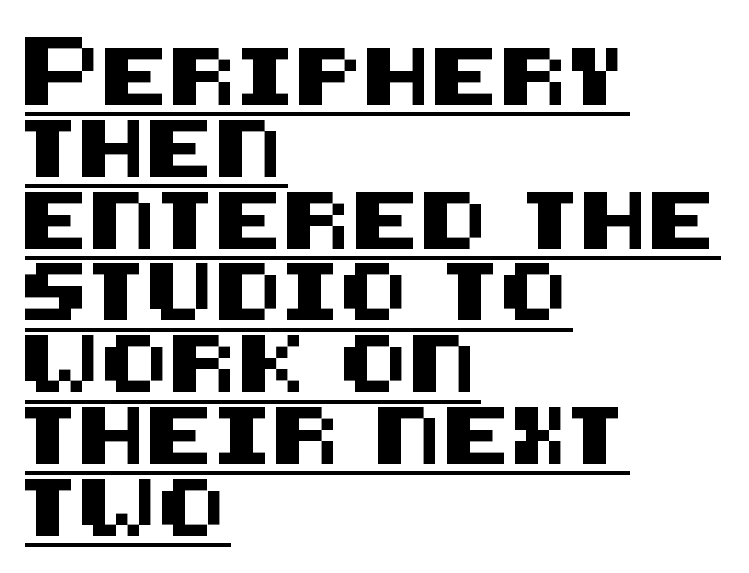
Q: Is the text italic (slanted)? A: No, it is upright.
Q: Is the typeface a serif or a sans-serif typeface? A: Sans-serif.
Q: Is the text underlined? A: Yes.
Q: How is the paragraph aligned? A: Left-aligned.
Q: Is the spacing between letters normal or unusually wide? A: Normal.
Q: Is the spacing between lines tight, normal or loose? A: Normal.
Q: Width (condensed, normal, or wide)? A: Normal.
Q: Stroke contrast? A: Medium.
Q: x-height? A: Large.
